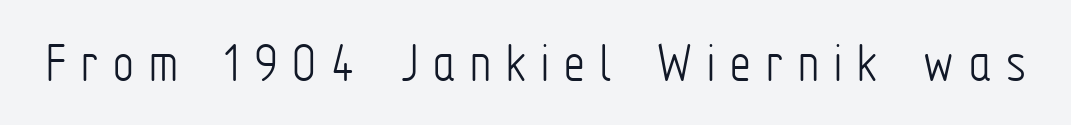
The image shows 58 px light, condensed sans-serif type, upright; set unusually wide letter spacing (+0.26 em), not underlined; low stroke contrast and a medium x-height.
